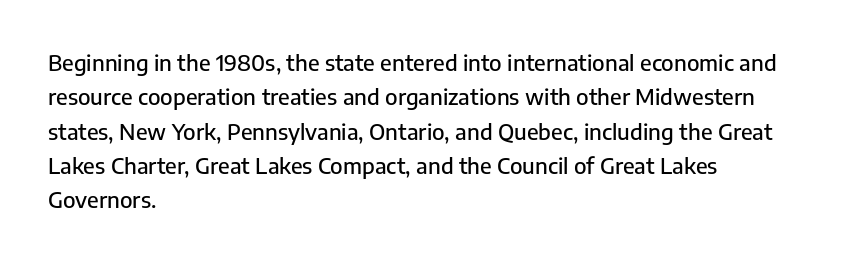
The image shows 22 px text type, upright; set left-aligned, normal line spacing (1.56x), normal letter spacing, not underlined.
